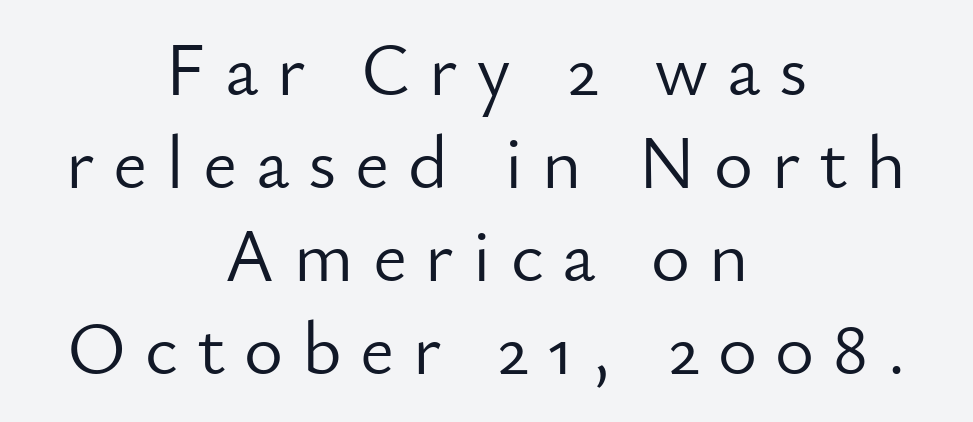
Q: Is the text bold? A: No.
Q: Is the text italic (slanted)? A: No, it is upright.
Q: Is the typeface a serif or a sans-serif typeface? A: Sans-serif.
Q: Is the text underlined? A: No.
Q: How is the paragraph aligned? A: Centered.
Q: Is the spacing between letters normal or unusually wide? A: Unusually wide.
Q: Width (condensed, normal, or wide)? A: Normal.
Q: Stroke contrast? A: Low.
Q: x-height? A: Small.
Q: Monospaced? A: No.
